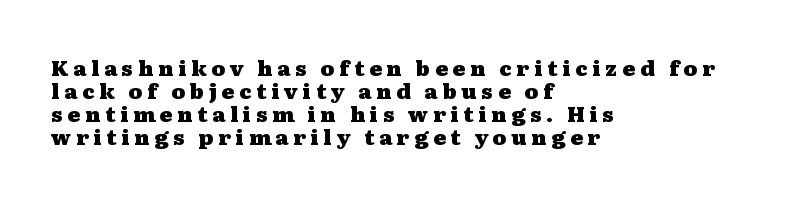
The image shows 21 px bold type, upright; set left-aligned, tight line spacing (1.09x), unusually wide letter spacing (+0.23 em), not underlined.
